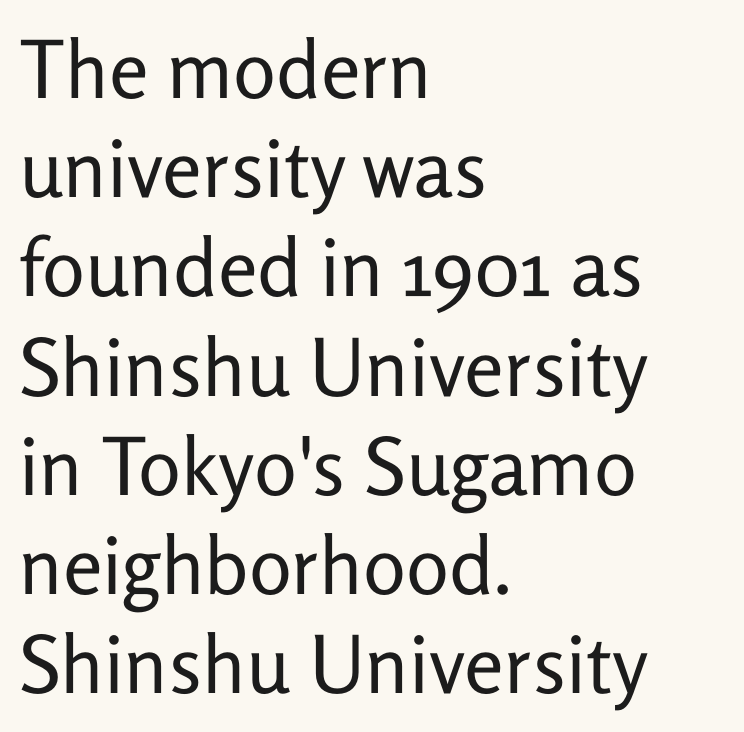
The image shows 80 px regular-weight sans-serif type, upright; set left-aligned, line spacing 1.24x, normal letter spacing, not underlined; low stroke contrast and a medium x-height.
